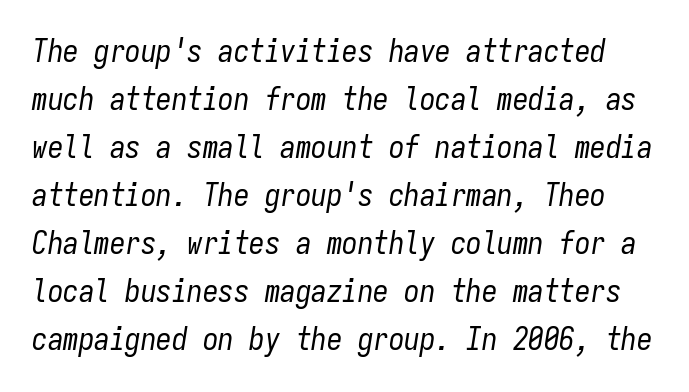
Q: Is the text bold? A: No.
Q: Is the text italic (slanted)? A: Yes, it leans right by about 9 degrees.
Q: Is the text underlined? A: No.
Q: Is the spacing between letters normal or unusually wide? A: Normal.
Q: Is the spacing between lines tight, normal or loose? A: Normal.
Q: Width (condensed, normal, or wide)? A: Condensed.
Q: Stroke contrast? A: Low.
Q: x-height? A: Medium.
Q: Monospaced? A: Yes.
